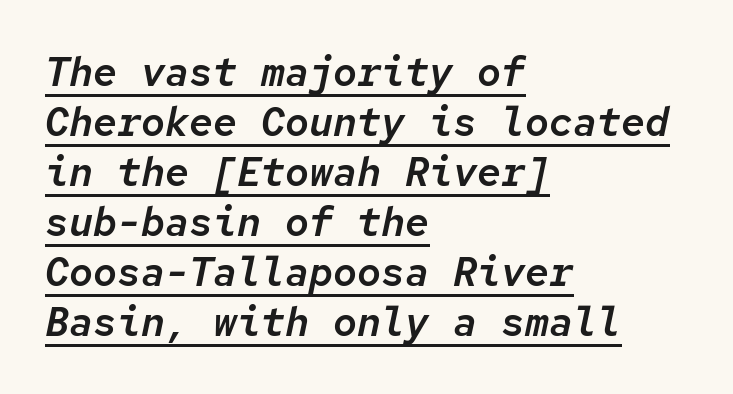
{"italic": "yes", "lean": "right", "slant_degrees": 12, "width": "normal", "stroke_contrast": "low", "x_height": "medium", "monospaced": "yes", "underline": "yes", "align": "left", "line_spacing": "normal", "line_spacing_ratio": 1.25, "letter_spacing": "normal", "letter_spacing_em": 0.0, "glyph_px": 40}
